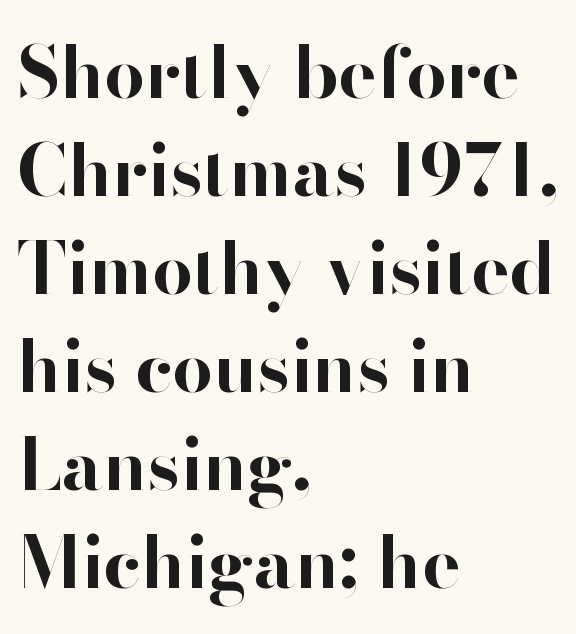
Characters follow at the spacing the type designer built in. Proportional: the letters do not fall into vertical columns. Every stem runs plumb, perpendicular to the baseline. Students, this is bold: see how much ink each stroke carries. The lines sit at an ordinary, default distance from one another.
